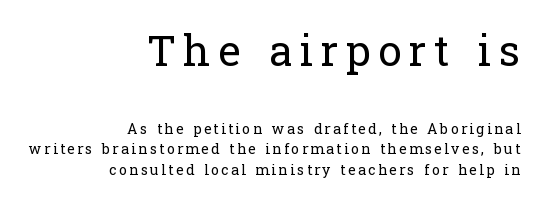
The image shows 42 px regular-weight serif type, upright; set right-aligned, normal line spacing (1.48x), not underlined; the first (top) block is 3.0x larger; low stroke contrast and a medium x-height.
